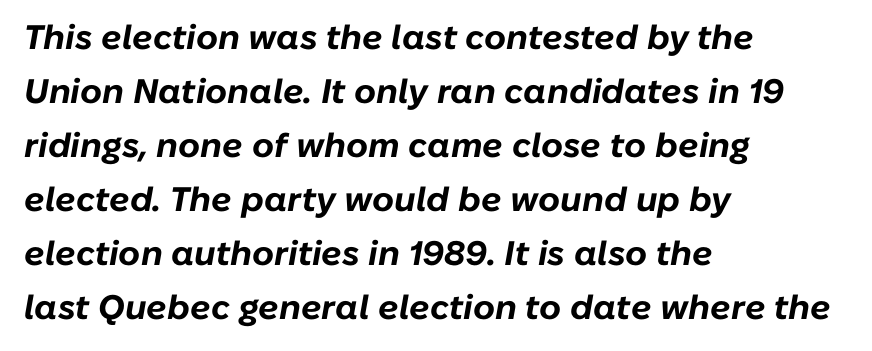
The image shows 34 px bold type, italic (leaning right); set left-aligned, normal line spacing (1.59x), normal letter spacing, not underlined; low stroke contrast and a medium x-height.
